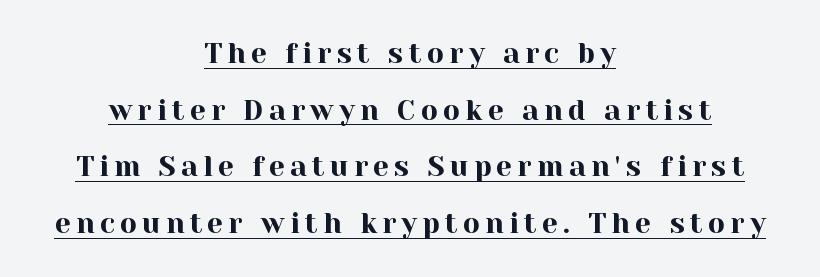
{"serif": "yes", "italic": "no", "width": "normal", "x_height": "medium", "monospaced": "no", "underline": "yes", "align": "center", "line_spacing": "loose", "line_spacing_ratio": 2.02, "glyph_px": 28}
